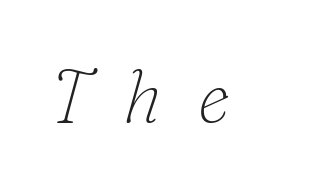
The cut favours lightness, reaching ordinary text weight at its darkest. A typesetter would call this proportional, since set widths differ per character. Honestly, there is no underline to notice here at all. You could only call the tracking loose — the letters float apart. This sample uses an oblique cut, with every glyph tilted off the vertical.
